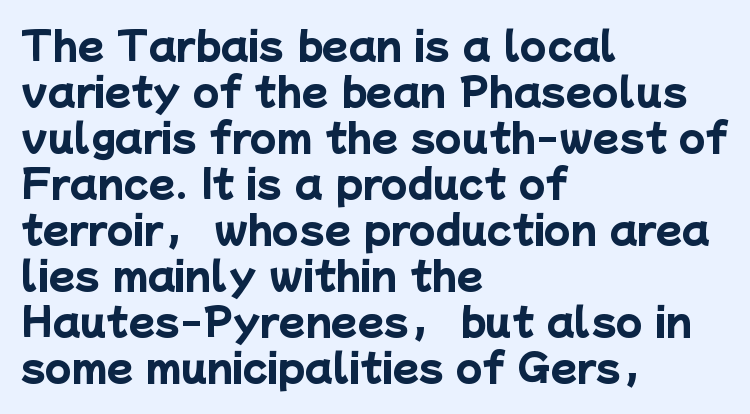
Does the weight exceed regular? Yes, all the way to bold. The line texture is even and compact thanks to regular tracking. Each letter keeps its own natural width here, so spacing adapts to shape. Font category for this specimen: sans-serif. The words here are not underlined.
